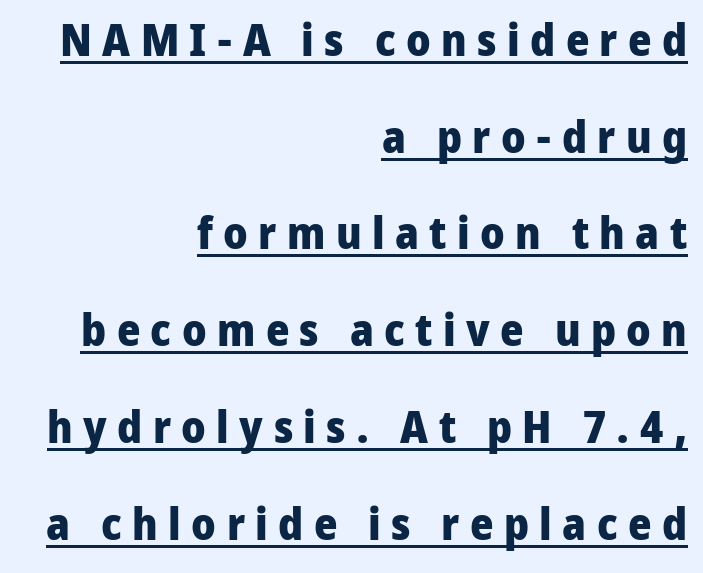
{"serif": "no", "italic": "no", "bold": "yes", "weight": "heavy", "width": "normal", "stroke_contrast": "low", "x_height": "medium", "monospaced": "no", "underline": "yes", "align": "right", "line_spacing": "loose", "line_spacing_ratio": 2.15, "letter_spacing": "wide", "letter_spacing_em": 0.23, "glyph_px": 45}
